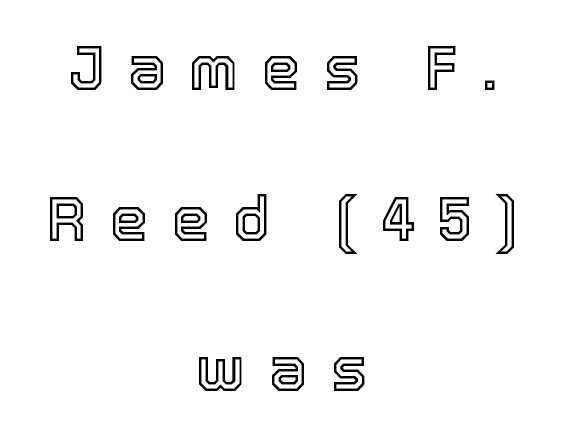
Where is the straight margin? There isn't one; the lines are centered. This rendering features lettering with no underline. Students, observe: this is what heavily led, spacious text looks like. Think of a printed novel: that variable character pitch is what you see here. Is the letter spacing exaggerated? Yes — the characters are pushed far apart.
